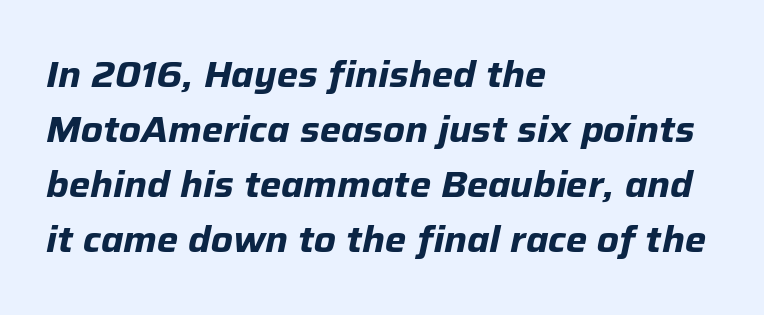
{"italic": "yes", "lean": "right", "slant_degrees": 12, "bold": "yes", "weight": "bold", "width": "normal", "stroke_contrast": "low", "x_height": "medium", "monospaced": "no", "underline": "no", "align": "left", "line_spacing": "normal", "line_spacing_ratio": 1.53, "letter_spacing": "normal", "letter_spacing_em": 0.0, "glyph_px": 36}
